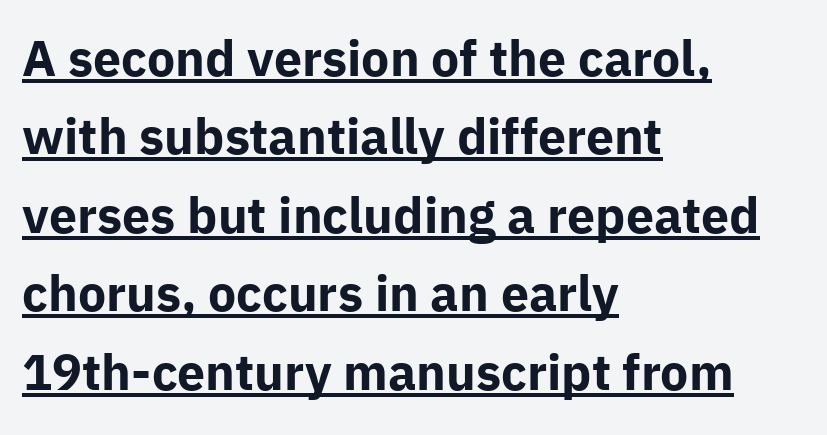
The image shows 50 px bold sans-serif type, upright; set left-aligned, normal line spacing (1.57x), normal letter spacing, underlined; low stroke contrast and a medium x-height.
